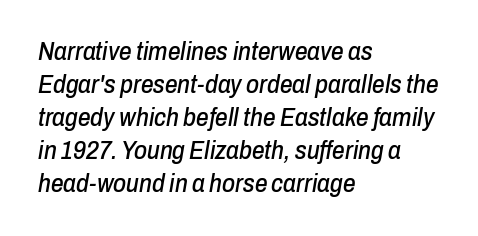
Q: Is the text italic (slanted)? A: Yes, it leans right by about 10 degrees.
Q: Is the text underlined? A: No.
Q: How is the paragraph aligned? A: Left-aligned.
Q: Is the spacing between letters normal or unusually wide? A: Normal.
Q: Is the spacing between lines tight, normal or loose? A: Normal.
